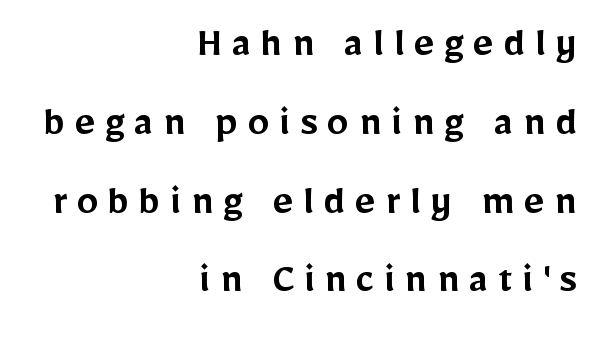
{"serif": "no", "italic": "no", "bold": "semi", "weight": "semibold", "width": "normal", "stroke_contrast": "low", "x_height": "medium", "monospaced": "no", "underline": "no", "align": "right", "line_spacing_ratio": 1.79, "letter_spacing": "wide", "letter_spacing_em": 0.22, "glyph_px": 44}
